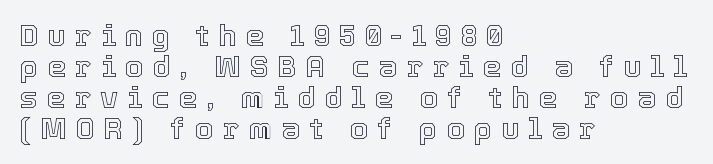
Proportional: the letters do not fall into vertical columns. Leading is clearly below the norm, producing a dense column. If you drew a line through each stem, it would be perfectly vertical. The baseline area is clear. Is the letter spacing exaggerated? Yes — the characters are pushed far apart.
